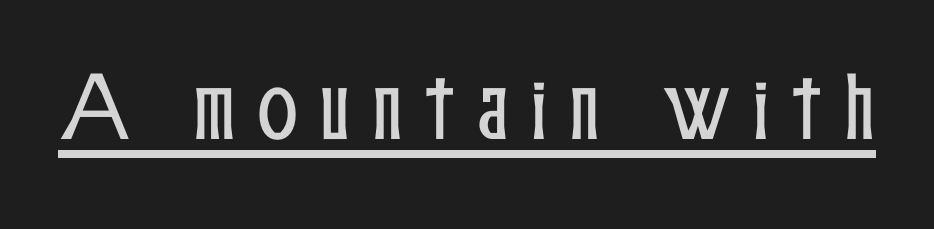
The type is letterspaced generously, with wide tracking. Like a heading marked for emphasis, these lines bear an underscore. The letters advance in unequal steps, a hallmark of proportional type. No italicization has been applied; the sample stays upright.
